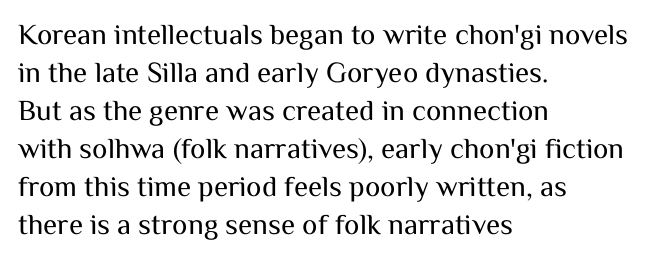
Q: Is the text bold? A: No.
Q: Is the text italic (slanted)? A: No, it is upright.
Q: Is the typeface a serif or a sans-serif typeface? A: Sans-serif.
Q: Is the text underlined? A: No.
Q: How is the paragraph aligned? A: Left-aligned.
Q: Is the spacing between letters normal or unusually wide? A: Normal.
Q: Is the spacing between lines tight, normal or loose? A: Normal.
Q: Width (condensed, normal, or wide)? A: Normal.
Q: Stroke contrast? A: Medium.
Q: x-height? A: Medium.
Q: Monospaced? A: No.
